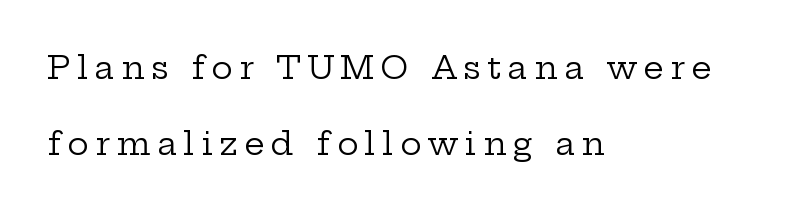
Q: Is the text bold? A: No.
Q: Is the text italic (slanted)? A: No, it is upright.
Q: Is the typeface a serif or a sans-serif typeface? A: Serif.
Q: Is the text underlined? A: No.
Q: How is the paragraph aligned? A: Left-aligned.
Q: Is the spacing between letters normal or unusually wide? A: Unusually wide.
Q: Is the spacing between lines tight, normal or loose? A: Loose.
Q: Width (condensed, normal, or wide)? A: Wide.
Q: Stroke contrast? A: Low.
Q: x-height? A: Medium.
Q: Monospaced? A: No.
